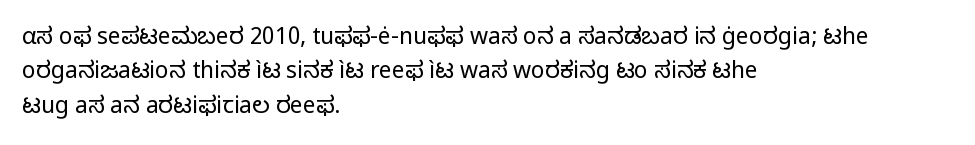
Q: Is the text bold? A: No.
Q: Is the text italic (slanted)? A: No, it is upright.
Q: Is the text underlined? A: No.
Q: How is the paragraph aligned? A: Left-aligned.
Q: Is the spacing between letters normal or unusually wide? A: Normal.
Q: Is the spacing between lines tight, normal or loose? A: Normal.
